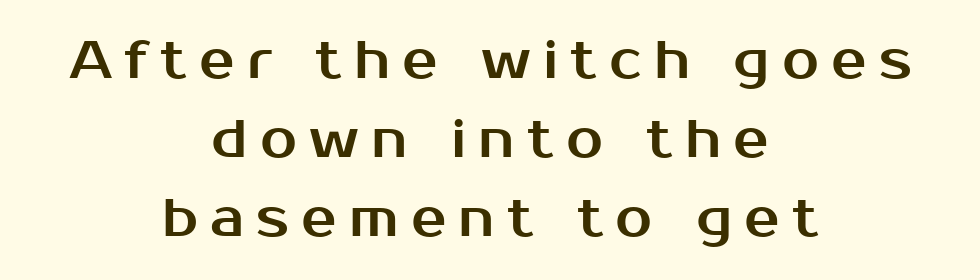
Q: Is the text italic (slanted)? A: No, it is upright.
Q: Is the typeface a serif or a sans-serif typeface? A: Sans-serif.
Q: Is the text underlined? A: No.
Q: How is the paragraph aligned? A: Centered.
Q: Is the spacing between letters normal or unusually wide? A: Unusually wide.
Q: Is the spacing between lines tight, normal or loose? A: Normal.
Q: Width (condensed, normal, or wide)? A: Normal.
Q: Stroke contrast? A: Medium.
Q: x-height? A: Medium.
Q: Monospaced? A: No.
